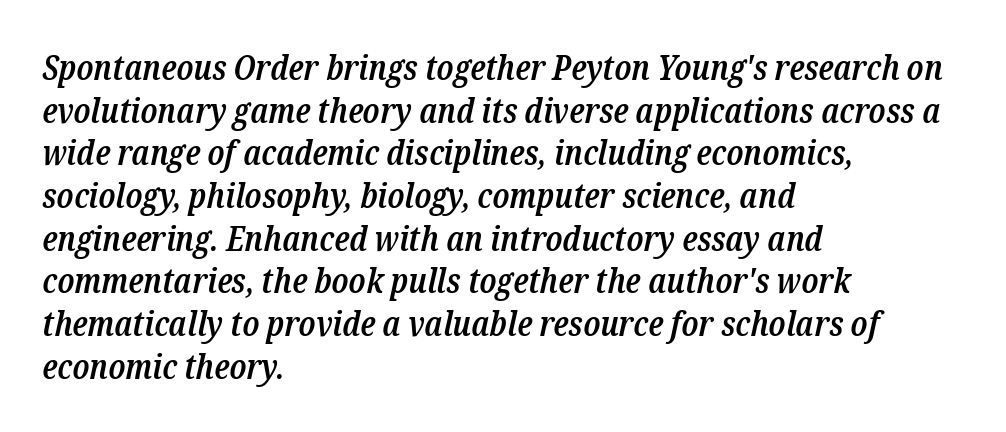
Q: Is the text bold? A: Semi-bold.
Q: Is the text italic (slanted)? A: Yes, it leans right by about 12 degrees.
Q: Is the typeface a serif or a sans-serif typeface? A: Serif.
Q: Is the text underlined? A: No.
Q: How is the paragraph aligned? A: Left-aligned.
Q: Is the spacing between letters normal or unusually wide? A: Normal.
Q: Width (condensed, normal, or wide)? A: Condensed.
Q: Stroke contrast? A: Low.
Q: x-height? A: Medium.
Q: Monospaced? A: No.
